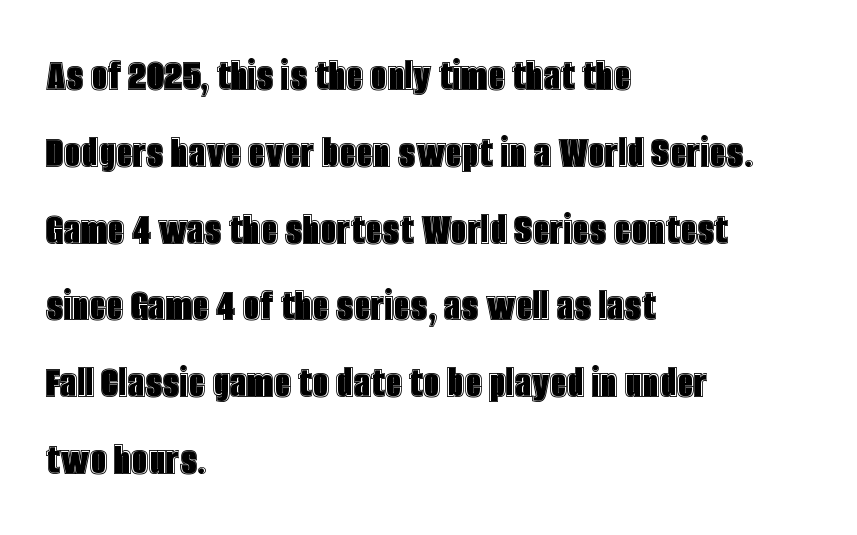
The image shows 48 px condensed type, upright; set left-aligned, normal line spacing (1.6x), normal letter spacing, not underlined; a large x-height.
